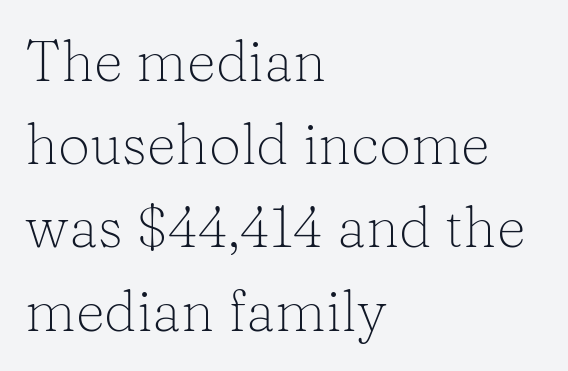
{"serif": "yes", "italic": "no", "bold": "no", "weight": "light", "width": "normal", "stroke_contrast": "low", "x_height": "medium", "monospaced": "no", "underline": "no", "align": "left", "line_spacing": "normal", "line_spacing_ratio": 1.46, "letter_spacing": "normal", "letter_spacing_em": 0.0, "glyph_px": 57}
